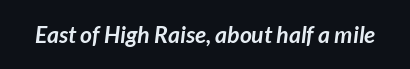
The image shows 23 px bold type; set normal letter spacing, not underlined.
